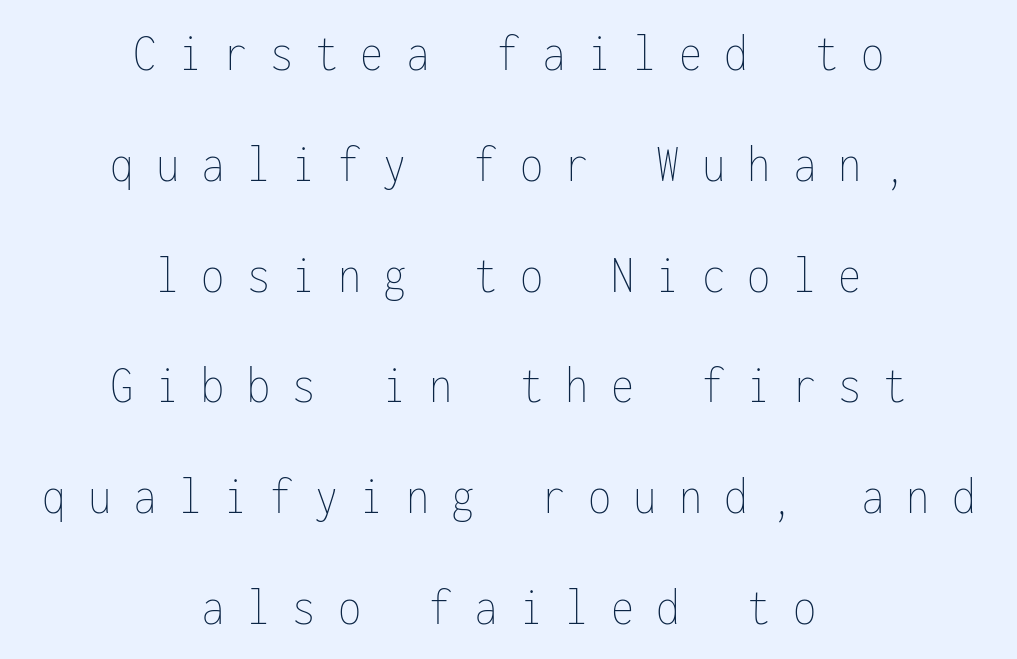
{"italic": "no", "bold": "no", "weight": "thin", "width": "condensed", "stroke_contrast": "low", "x_height": "medium", "monospaced": "yes", "underline": "no", "align": "center", "line_spacing": "loose", "line_spacing_ratio": 2.09, "letter_spacing": "wide", "letter_spacing_em": 0.42, "glyph_px": 53}
